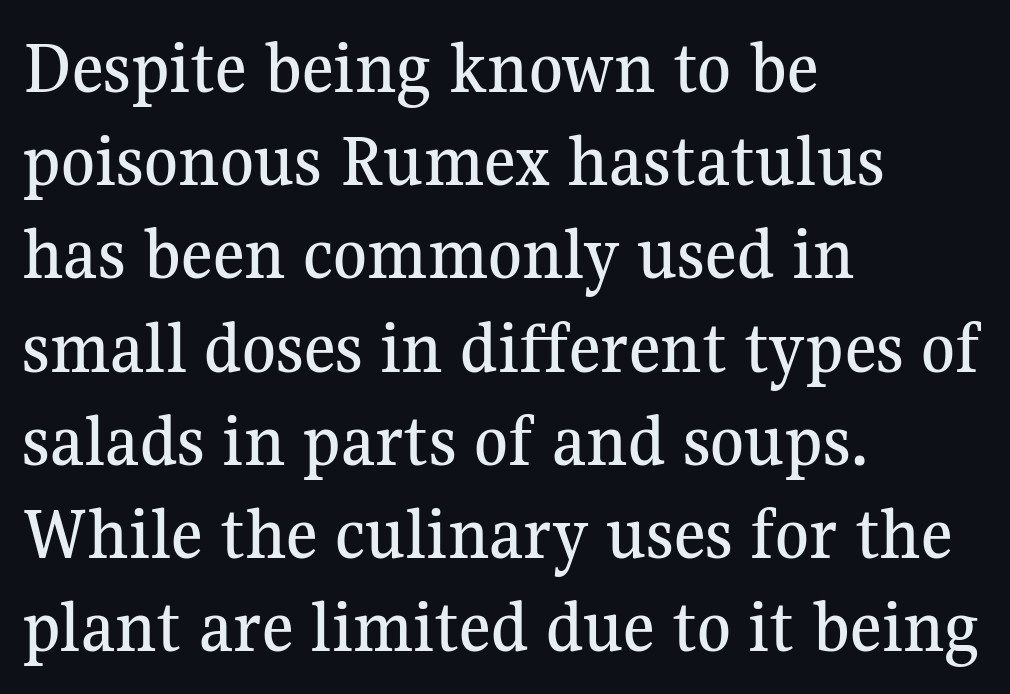
The image shows 77 px serif type, upright; set left-aligned, line spacing 1.21x, normal letter spacing, not underlined; medium stroke contrast and a medium x-height.
